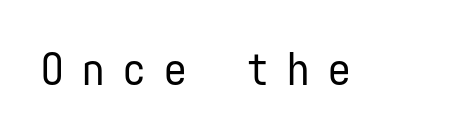
Q: Is the text bold? A: No.
Q: Is the text italic (slanted)? A: No, it is upright.
Q: Is the typeface a serif or a sans-serif typeface? A: Sans-serif.
Q: Is the text underlined? A: No.
Q: Is the spacing between letters normal or unusually wide? A: Unusually wide.
Q: Width (condensed, normal, or wide)? A: Condensed.
Q: Stroke contrast? A: Low.
Q: x-height? A: Medium.
Q: Monospaced? A: Yes.
